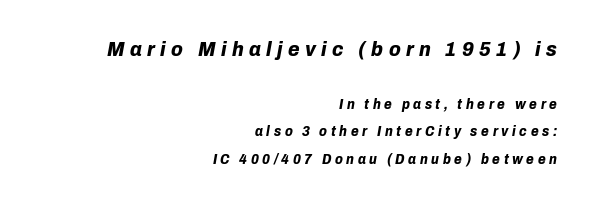
The image shows 21 px bold type, italic (leaning right); set right-aligned, loose line spacing (1.99x), unusually wide letter spacing (+0.26 em), not underlined; the first (top) block is 1.5x larger.
